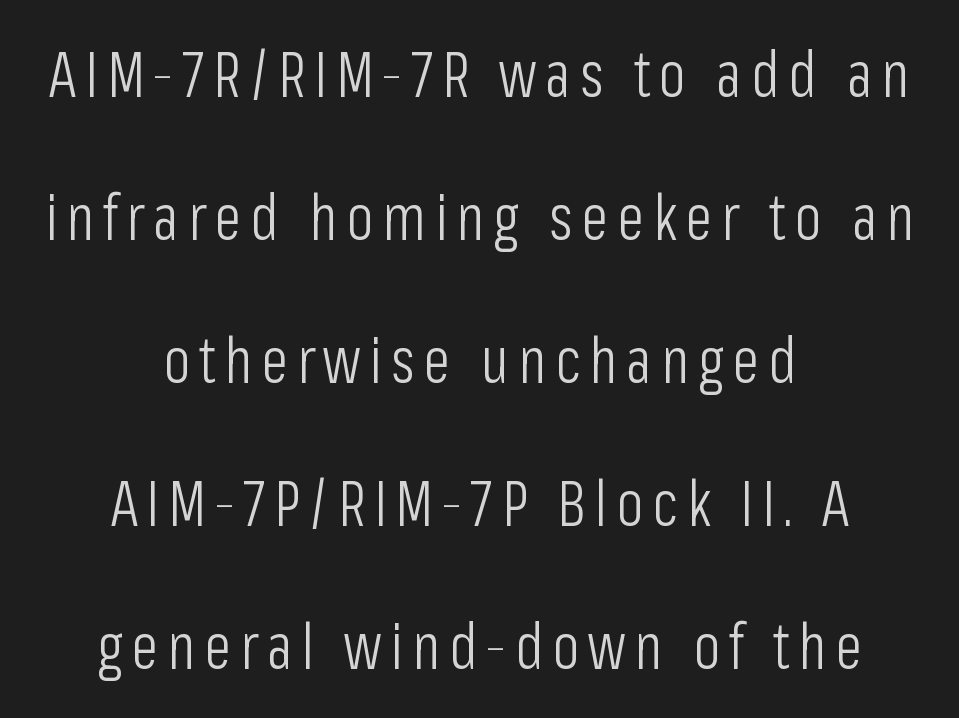
The image shows 63 px light, condensed sans-serif type, upright; set centered, loose line spacing (2.27x), not underlined; low stroke contrast and a medium x-height.
